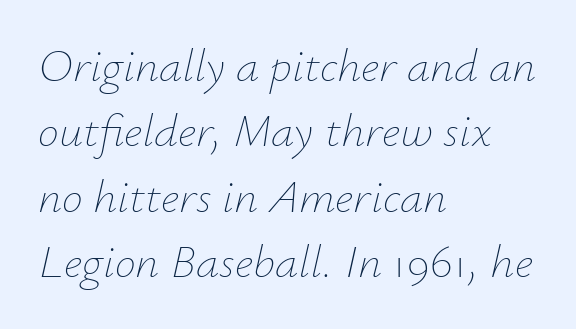
Letters rest on an invisible, unmarked baseline. Character widths vary here, with narrow letters taking less room than wide ones. Nothing heavy about these letters — not bold at all. The face used here has a pronounced slope to its letters.
